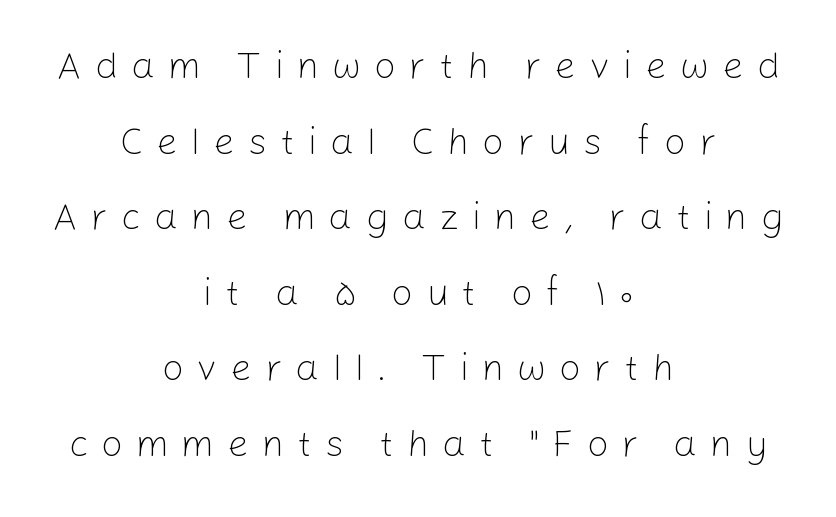
Q: Is the text bold? A: No.
Q: Is the text italic (slanted)? A: No, it is upright.
Q: Is the typeface a serif or a sans-serif typeface? A: Sans-serif.
Q: Is the text underlined? A: No.
Q: How is the paragraph aligned? A: Centered.
Q: Is the spacing between letters normal or unusually wide? A: Unusually wide.
Q: Is the spacing between lines tight, normal or loose? A: Loose.
Q: Width (condensed, normal, or wide)? A: Normal.
Q: Stroke contrast? A: Low.
Q: x-height? A: Medium.
Q: Monospaced? A: No.
